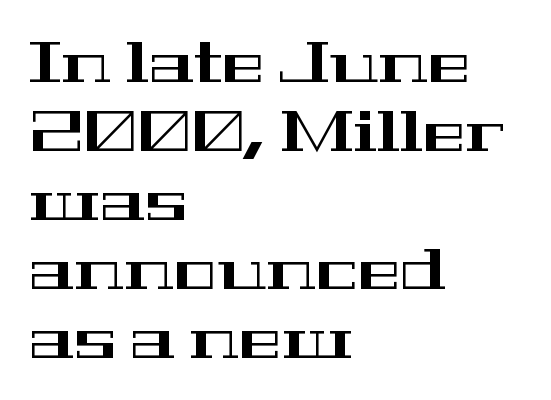
Looks like regular typesetting: each glyph gets only the width it needs. The text block is weighted toward the left margin, trailing off unevenly rightward. The font family rendered here belongs to the serif group. Bare-footed words on every line. The gaps between neighbouring characters are ordinary and unremarkable.
